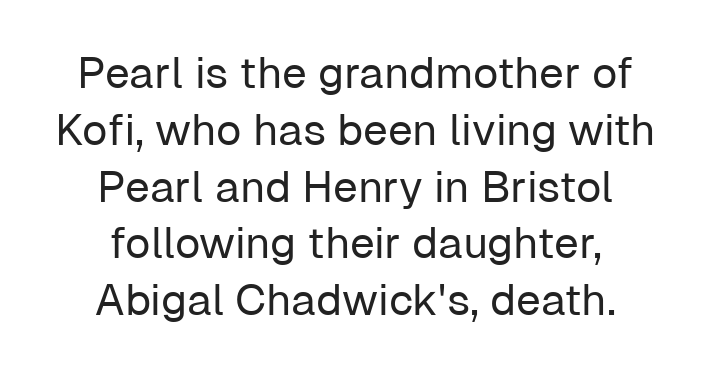
The image shows 44 px regular-weight sans-serif type, upright; set centered, normal line spacing (1.29x), normal letter spacing, not underlined; low stroke contrast and a medium x-height.
